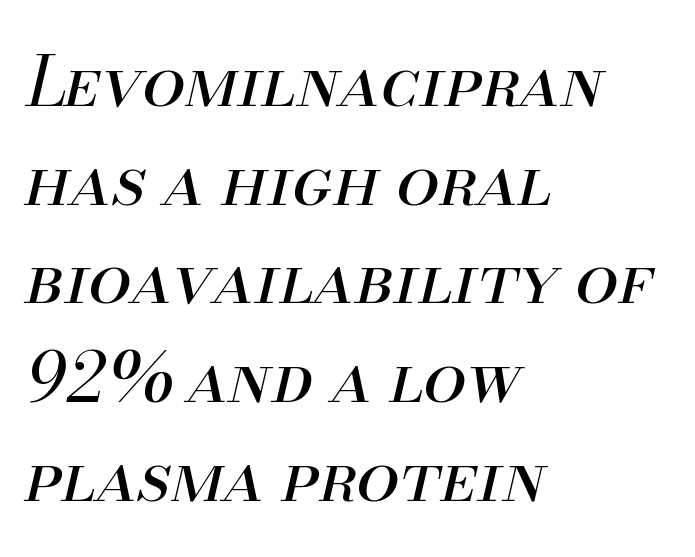
{"italic": "yes", "lean": "right", "slant_degrees": 13, "bold": "no", "weight": "regular", "width": "normal", "stroke_contrast": "medium", "x_height": "small", "monospaced": "no", "underline": "no", "align": "left", "line_spacing": "normal", "line_spacing_ratio": 1.43, "letter_spacing": "normal", "letter_spacing_em": 0.0, "glyph_px": 69}
